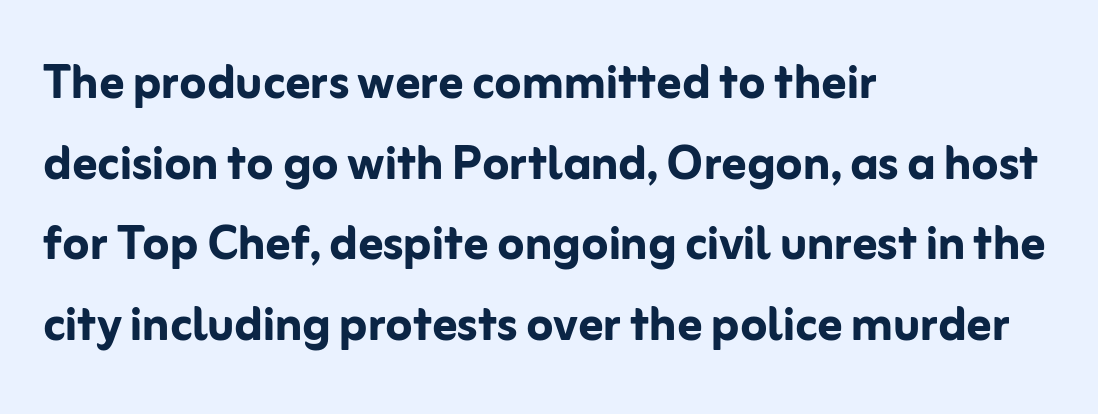
The image shows 61 px semibold sans-serif type, upright; set left-aligned, normal line spacing (1.32x), normal letter spacing, not underlined; low stroke contrast and a medium x-height.
